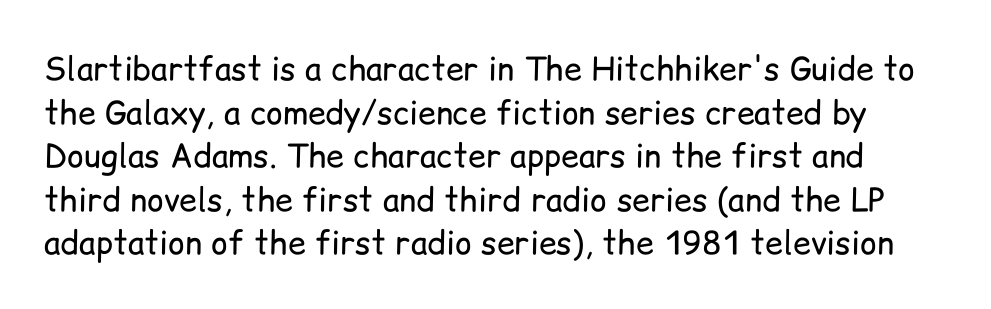
{"serif": "no", "italic": "no", "bold": "no", "weight": "regular", "width": "normal", "stroke_contrast": "low", "x_height": "medium", "monospaced": "no", "underline": "no", "line_spacing": "normal", "line_spacing_ratio": 1.36, "letter_spacing": "normal", "letter_spacing_em": 0.0, "glyph_px": 32}
